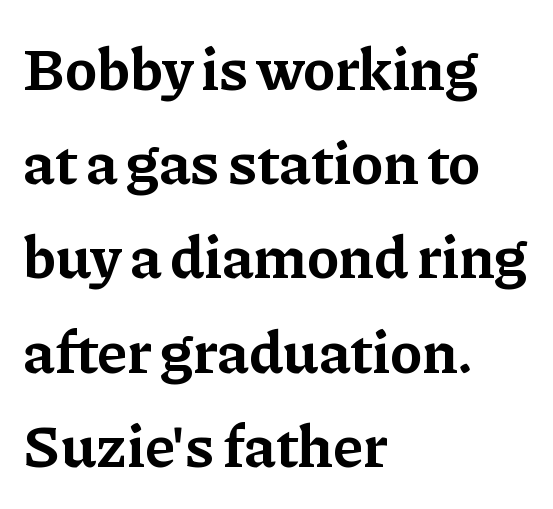
{"serif": "yes", "italic": "no", "bold": "yes", "weight": "bold", "width": "normal", "stroke_contrast": "low", "x_height": "medium", "monospaced": "no", "underline": "no", "align": "left", "line_spacing": "normal", "line_spacing_ratio": 1.57, "letter_spacing": "normal", "letter_spacing_em": 0.0, "glyph_px": 60}
